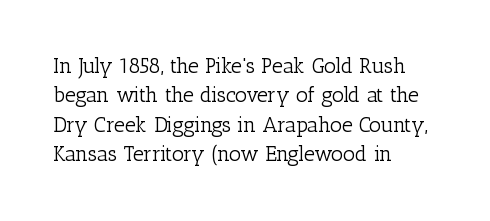
A clean baseline with only descenders dipping below it. If you drew a line through each stem, it would be perfectly vertical. Honestly, the row spacing looks completely unremarkable. Is this a heavy cut? Hardly; it is regular or lighter.
